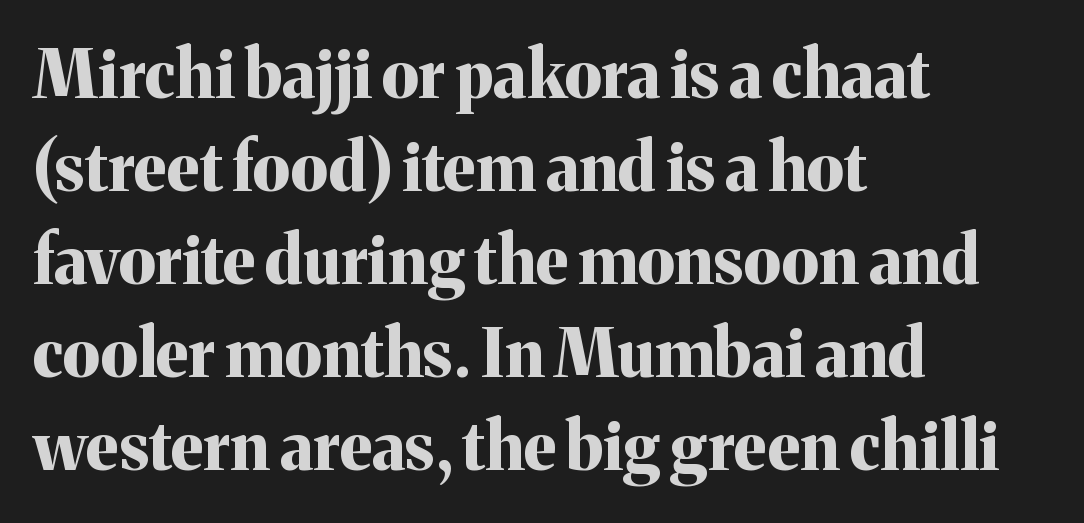
Q: Is the text bold? A: Yes.
Q: Is the text italic (slanted)? A: No, it is upright.
Q: Is the typeface a serif or a sans-serif typeface? A: Serif.
Q: Is the text underlined? A: No.
Q: How is the paragraph aligned? A: Left-aligned.
Q: Is the spacing between letters normal or unusually wide? A: Normal.
Q: Is the spacing between lines tight, normal or loose? A: Normal.
Q: Width (condensed, normal, or wide)? A: Normal.
Q: Stroke contrast? A: Medium.
Q: x-height? A: Medium.
Q: Monospaced? A: No.
